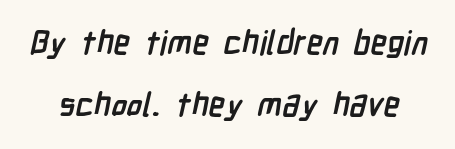
The image shows 33 px semibold, condensed sans-serif type; set line spacing 1.88x, normal letter spacing, not underlined; low stroke contrast and a medium x-height.
